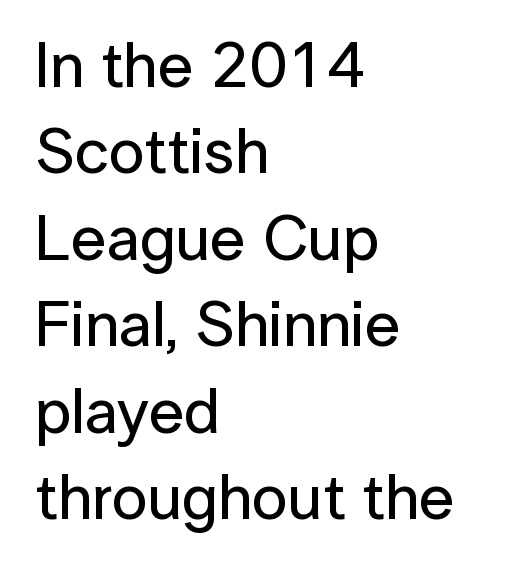
The image shows 64 px sans-serif type, upright; set left-aligned, normal line spacing (1.35x), normal letter spacing, not underlined; low stroke contrast and a medium x-height.
